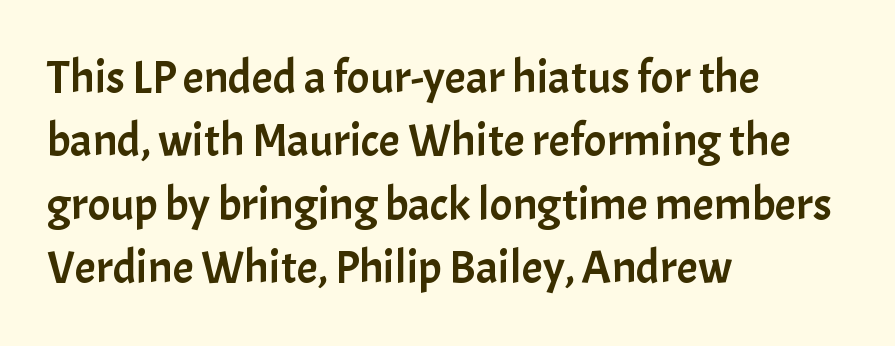
{"serif": "no", "italic": "no", "width": "normal", "stroke_contrast": "low", "x_height": "medium", "monospaced": "no", "underline": "no", "align": "left", "line_spacing": "normal", "line_spacing_ratio": 1.35, "letter_spacing": "normal", "letter_spacing_em": 0.0, "glyph_px": 47}
